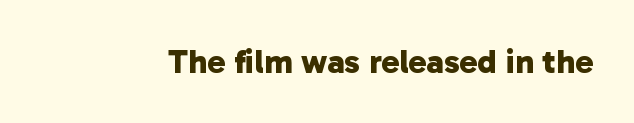
The image shows 34 px bold sans-serif type; set normal letter spacing, not underlined; low stroke contrast and a medium x-height.
